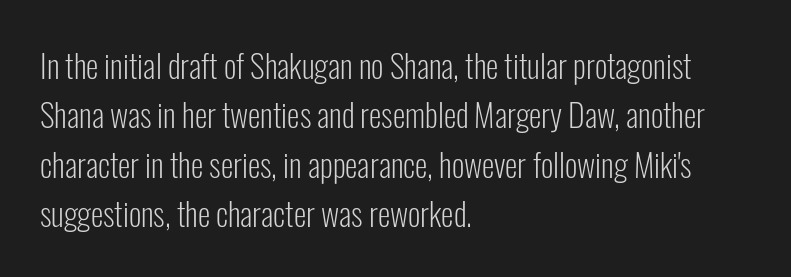
Q: Is the text bold? A: No.
Q: Is the text italic (slanted)? A: No, it is upright.
Q: Is the typeface a serif or a sans-serif typeface? A: Sans-serif.
Q: Is the text underlined? A: No.
Q: How is the paragraph aligned? A: Left-aligned.
Q: Is the spacing between letters normal or unusually wide? A: Normal.
Q: Is the spacing between lines tight, normal or loose? A: Normal.
Q: Width (condensed, normal, or wide)? A: Condensed.
Q: Stroke contrast? A: Low.
Q: x-height? A: Medium.
Q: Monospaced? A: No.
